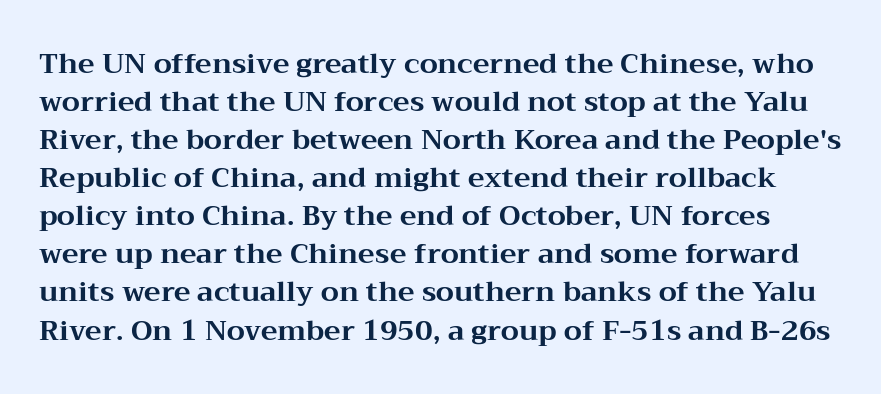
{"serif": "yes", "italic": "no", "bold": "yes", "weight": "bold", "width": "wide", "stroke_contrast": "medium", "x_height": "medium", "monospaced": "no", "underline": "no", "line_spacing": "normal", "line_spacing_ratio": 1.36, "letter_spacing": "normal", "letter_spacing_em": 0.0, "glyph_px": 28}
